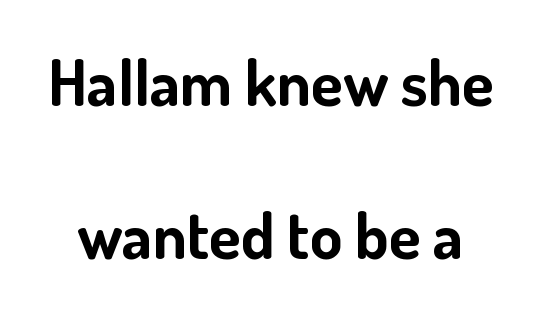
Compared with an ordinary text face, these strokes are far heavier — a full bold. No word sits above an underline. The passage shown is typed in a proportional face where columns would drift. Typographically, this falls in the sans-serif category. Each word holds together tightly as a unit, with standard inter-letter gaps. Vertical spacing — loose.
